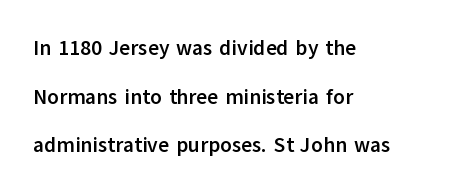
These words are printed bold, with thick strokes throughout. The rendering anchors every line to the left-hand side. Honestly, there is no underline to notice here at all. The typography opts for an upright posture over an oblique one.
